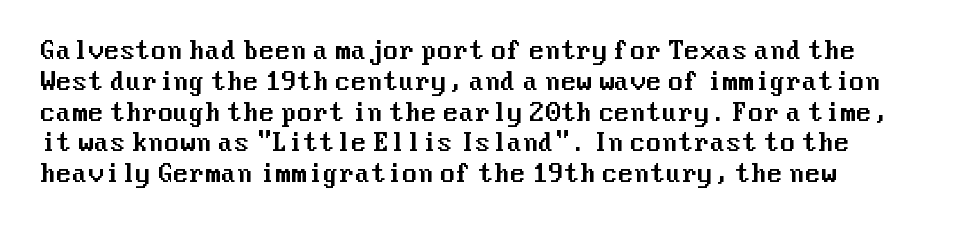
The glyphs are unaccompanied by any horizontal stroke below them. Quick note: not italic, upright. Each word holds together tightly as a unit, with standard inter-letter gaps. The paragraph shown leans on its left margin. Does the leading feel generous? No, just average.
